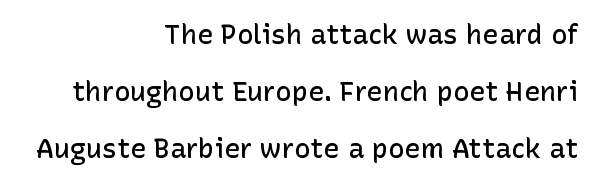
These lines are set flush right with a ragged left edge. Underlining? Definitely not there. Widely set lines give the paragraph a tall, airy silhouette. The rendering keeps characters at their native spacing. Firm but not heavy-handed strokes: this text is semibold. The lettering holds an erect, upright posture throughout.
